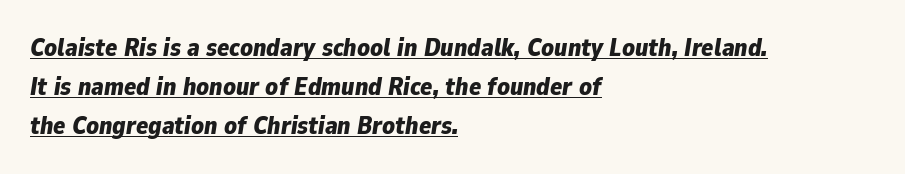
This rendering uses left alignment, leaving the right contour irregular. Every character sits at an angle, as italics do. What weight is shown? A full bold with thick strokes. The passage shown is underscored from start to finish. Tracking here is standard; glyphs follow each other at the usual distance.
